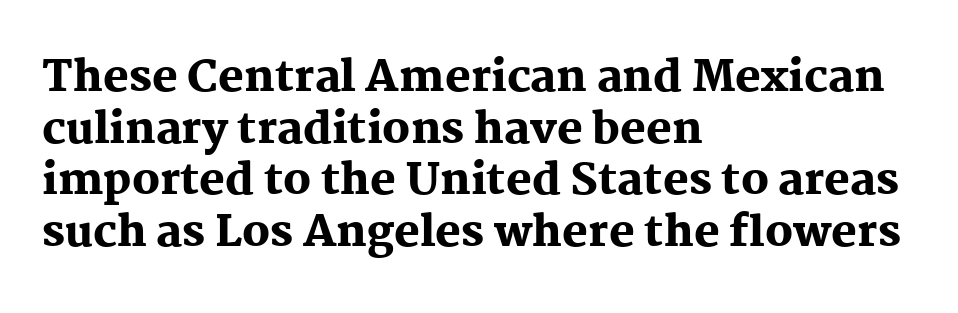
The image shows 43 px heavy serif type, upright; set left-aligned, line spacing 1.2x, normal letter spacing, not underlined; medium stroke contrast and a medium x-height.
